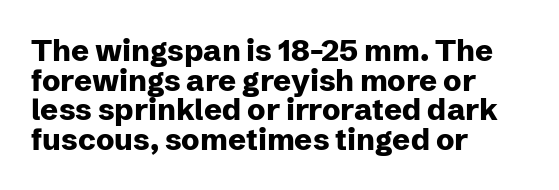
The passage is arranged the way most books set body copy — flush left. Grotesque or geometric, the face here clearly has no serifs. Very little white space separates one row of letters from the next. There is no visible air inserted between adjacent glyphs. As a designer I'd log this as weight 700, bold. Nope, not italic — everything's standing straight.
